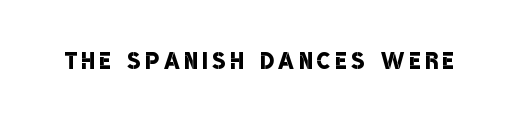
Stroke terminals: plain, sans-serif. Typesetter's note: demi weight, one step under bold. Think of a printed novel: that variable character pitch is what you see here. The baseline area is clear.
